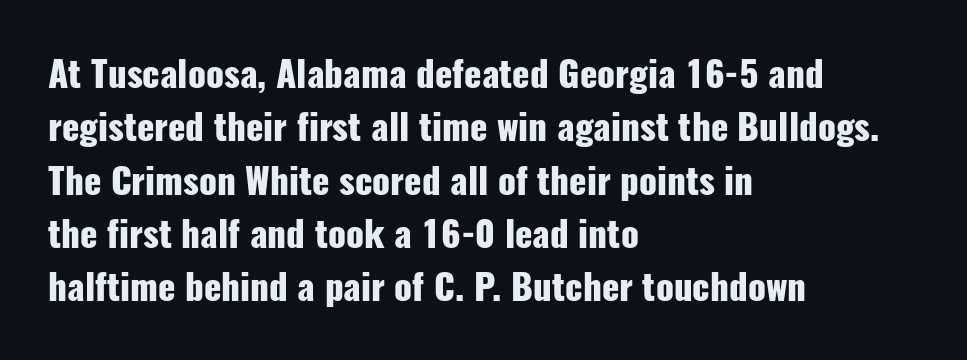
Q: Is the text bold? A: Yes.
Q: Is the text italic (slanted)? A: No, it is upright.
Q: Is the typeface a serif or a sans-serif typeface? A: Sans-serif.
Q: Is the text underlined? A: No.
Q: How is the paragraph aligned? A: Left-aligned.
Q: Is the spacing between letters normal or unusually wide? A: Normal.
Q: Is the spacing between lines tight, normal or loose? A: Normal.
Q: Width (condensed, normal, or wide)? A: Condensed.
Q: Stroke contrast? A: Low.
Q: x-height? A: Medium.
Q: Monospaced? A: No.
